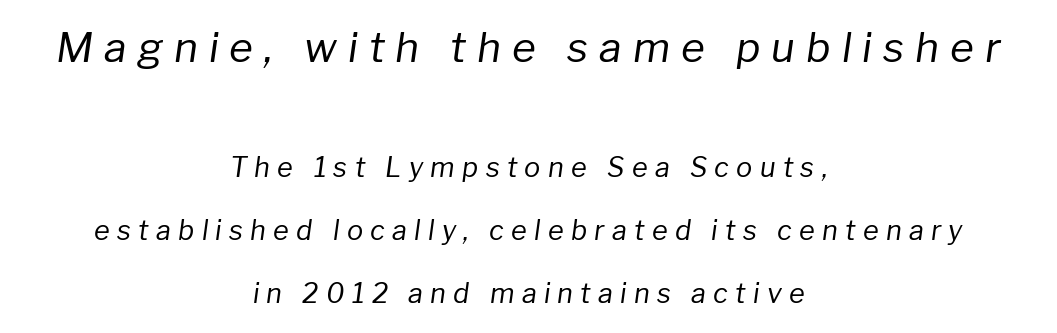
The leading is generous, giving the passage an open texture. This rendering uses center alignment, leaving both contours irregular but symmetric. Nobody drew a line under any word here. Ink coverage per letter is moderate at most. Words appear elongated and porous because spacing is wide. The block sitting higher on the canvas is the one with enlarged characters.
